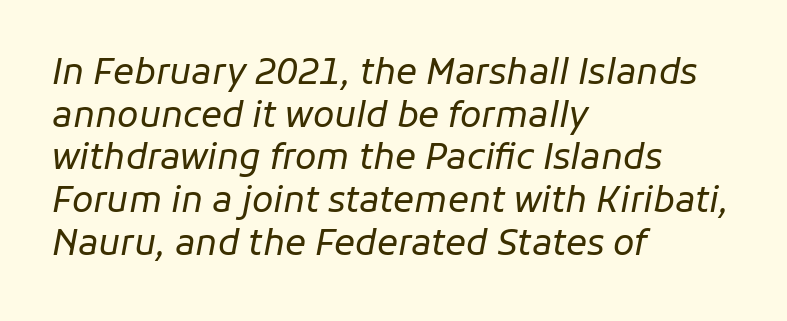
The image shows 35 px regular-weight type, italic (leaning right); set left-aligned, line spacing 1.22x, normal letter spacing, not underlined; low stroke contrast and a medium x-height.
